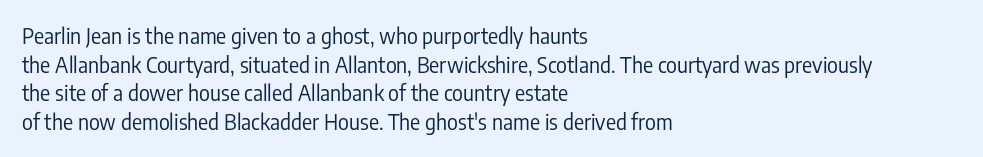
The image shows 21 px text type, upright; set left-aligned, normal line spacing (1.36x), normal letter spacing, not underlined.
